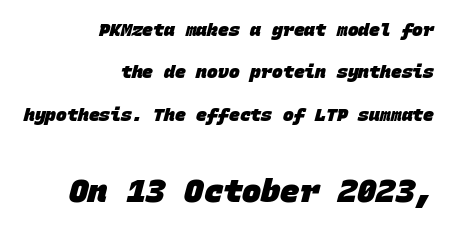
The image shows 32 px heavy sans-serif type, monospaced; set right-aligned, loose line spacing (2.36x), normal letter spacing, not underlined; the second (bottom) block is 1.78x larger; low stroke contrast and a large x-height.
